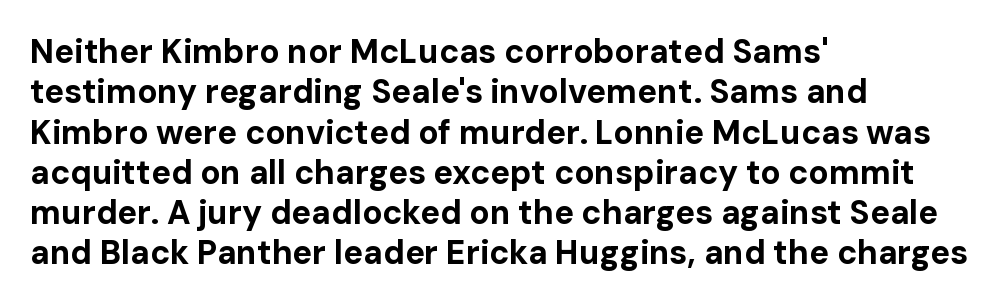
Q: Is the text bold? A: Yes.
Q: Is the text italic (slanted)? A: No, it is upright.
Q: Is the typeface a serif or a sans-serif typeface? A: Sans-serif.
Q: Is the text underlined? A: No.
Q: How is the paragraph aligned? A: Left-aligned.
Q: Is the spacing between letters normal or unusually wide? A: Normal.
Q: Width (condensed, normal, or wide)? A: Normal.
Q: Stroke contrast? A: Low.
Q: x-height? A: Medium.
Q: Monospaced? A: No.
